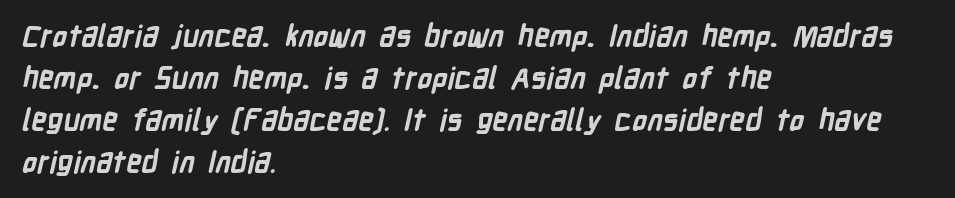
The image shows 30 px bold, condensed sans-serif type; set left-aligned, normal line spacing (1.4x), normal letter spacing, not underlined; low stroke contrast and a medium x-height.
